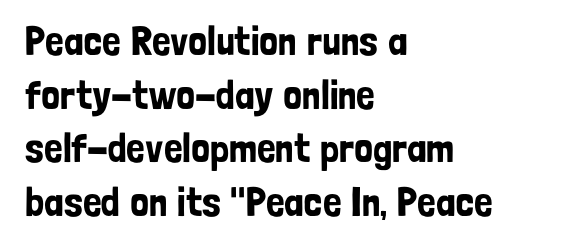
Bare-footed words on every line. The lines are quadded left. One glance says typical: line gaps are just what's usual. Note the varied advance widths — an 'i' is clearly narrower than an 'm'. Characters remain perfectly vertical along every line.
